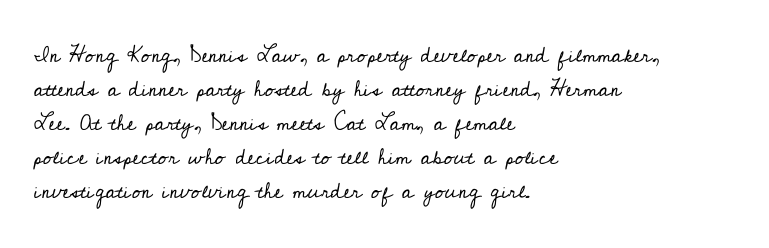
The image shows 22 px text type; set left-aligned, normal line spacing (1.55x), normal letter spacing, not underlined.
